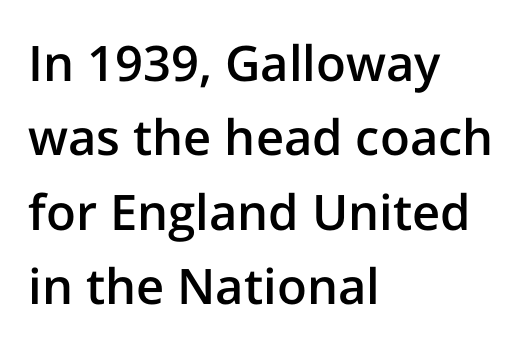
Line beginnings align vertically; line endings do not. The strokes are fattened partway — semibold, not bold. Characters follow at the spacing the type designer built in. This block has exactly the height ordinary leading produces. The area under the type is left untouched.
